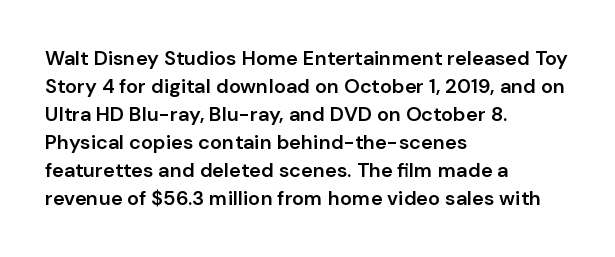
The image shows 20 px text type, upright; set left-aligned, normal line spacing (1.4x), normal letter spacing, not underlined.
